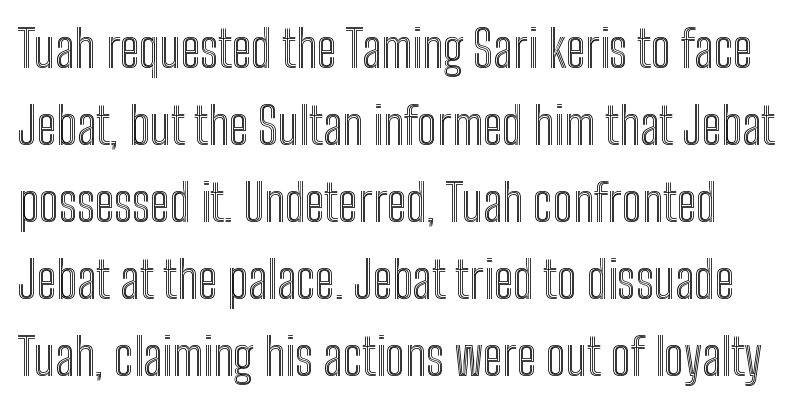
Q: Is the text italic (slanted)? A: No, it is upright.
Q: Is the text underlined? A: No.
Q: Is the spacing between letters normal or unusually wide? A: Normal.
Q: Is the spacing between lines tight, normal or loose? A: Normal.
Q: Width (condensed, normal, or wide)? A: Condensed.
Q: x-height? A: Medium.
Q: Monospaced? A: No.
